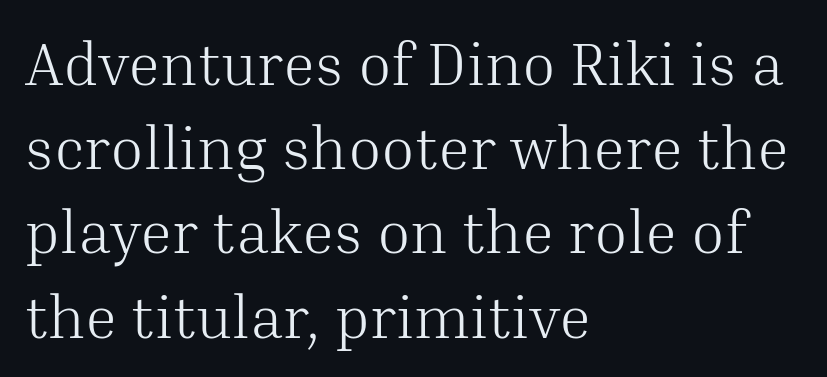
The image shows 61 px light serif type, upright; set left-aligned, normal line spacing (1.38x), normal letter spacing, not underlined; medium stroke contrast and a medium x-height.
